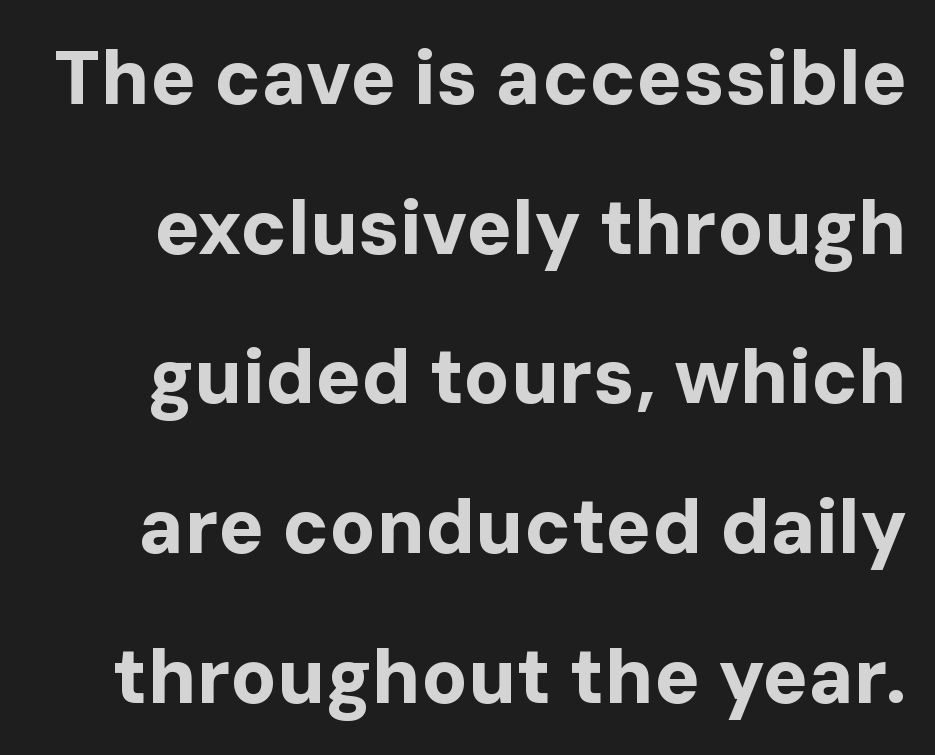
{"serif": "no", "italic": "no", "bold": "yes", "weight": "bold", "width": "normal", "stroke_contrast": "low", "x_height": "medium", "monospaced": "no", "underline": "no", "line_spacing": "loose", "line_spacing_ratio": 1.97, "letter_spacing": "normal", "letter_spacing_em": 0.0, "glyph_px": 76}
